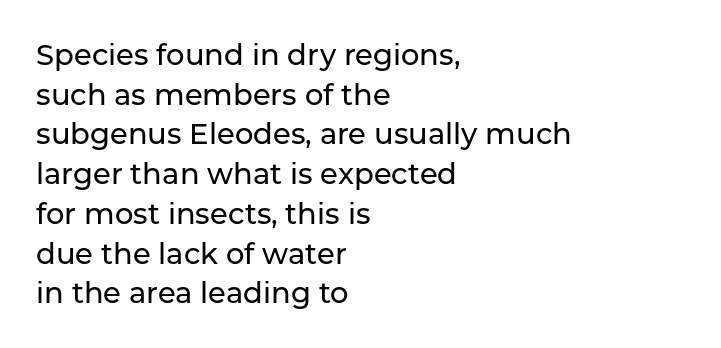
The image shows 29 px sans-serif type, upright; set left-aligned, normal line spacing (1.37x), normal letter spacing, not underlined; low stroke contrast and a medium x-height.
